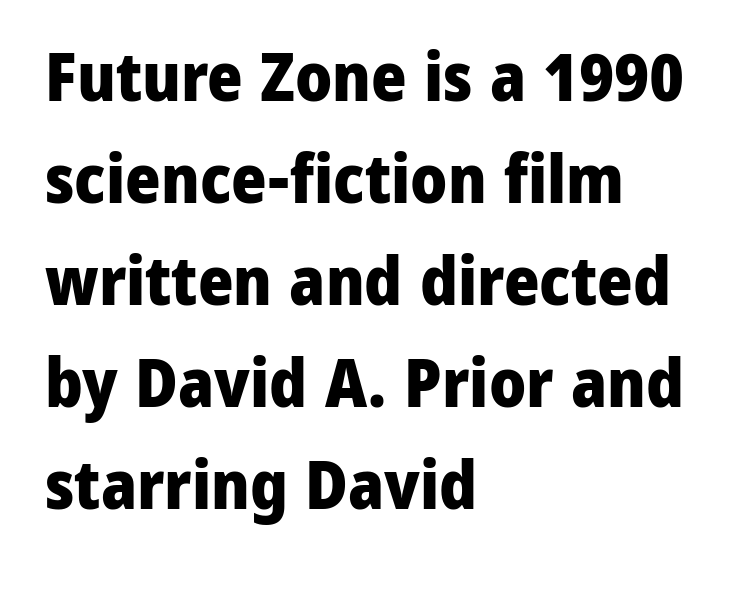
The line-height multiplier appears to be the usual default. Honestly, there is no underline to notice here at all. The rendering uses natural spacing where letterforms have individual widths. If you drew a line through each stem, it would be perfectly vertical. Typographic density is high because the face is bold.
